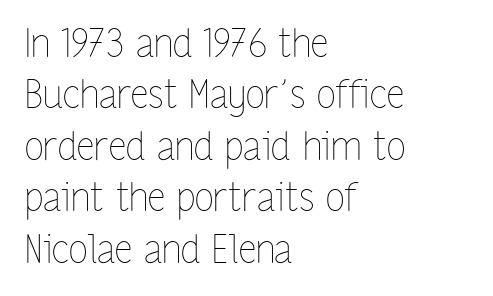
The image shows 39 px thin, condensed type, upright; set left-aligned, normal line spacing (1.32x), normal letter spacing, not underlined; low stroke contrast and a medium x-height.
